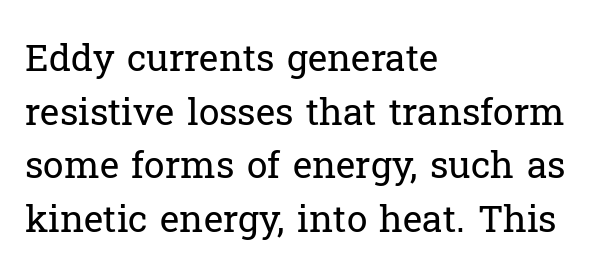
Q: Is the text bold? A: No.
Q: Is the text italic (slanted)? A: No, it is upright.
Q: Is the typeface a serif or a sans-serif typeface? A: Serif.
Q: Is the text underlined? A: No.
Q: How is the paragraph aligned? A: Left-aligned.
Q: Is the spacing between letters normal or unusually wide? A: Normal.
Q: Is the spacing between lines tight, normal or loose? A: Normal.
Q: Width (condensed, normal, or wide)? A: Normal.
Q: Stroke contrast? A: Low.
Q: x-height? A: Medium.
Q: Monospaced? A: No.
